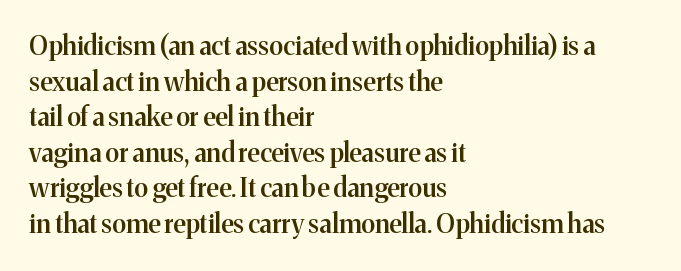
The letters sit at their default tracking, neither squeezed nor spread. Line starts are locked; line ends wander. These words are printed semibold, heavier than regular yet not bold. Does the lettering tilt? It doesn't — this is upright. Students, observe: this is what conventionally led text looks like. Type without underlining.
